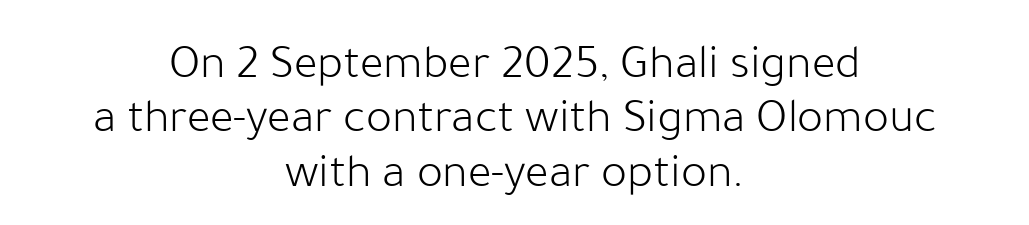
The passage shown is typed in a proportional face where columns would drift. Unlike italic type, these characters show no tilt at all. The strip under each line holds only bare page. This sample trades vertical openness for compactness between lines. What stands out about the letter spacing? Nothing — it is the standard amount.
